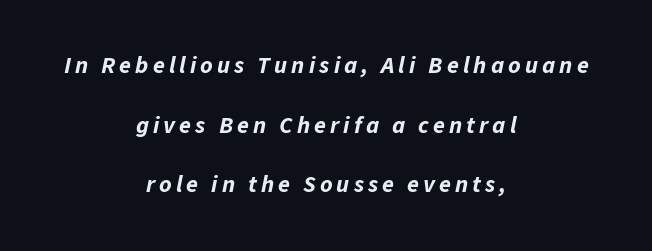
Vertically, the passage feels expansive, rows floating well apart. Teacher's note: observe the equal gaps on both sides — that is centered alignment. Strong, thick strokes mark this as bold type. Glance below the letters and you will spot only blank space. The font's italic variant was chosen for this text.
